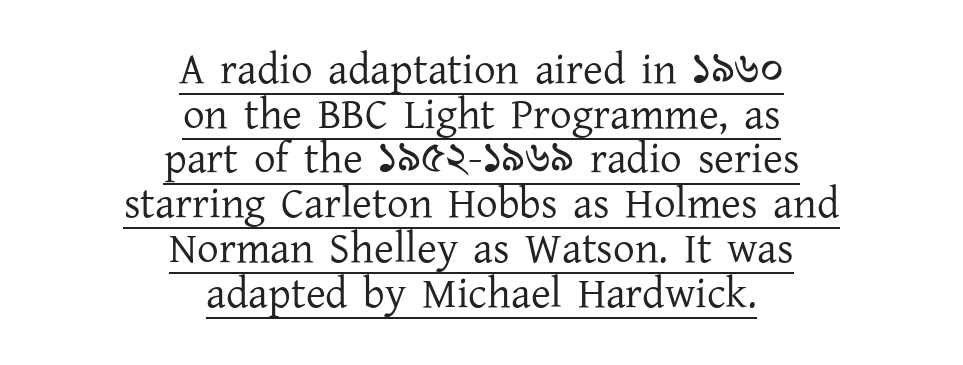
Q: Is the text bold? A: No.
Q: Is the text italic (slanted)? A: No, it is upright.
Q: Is the typeface a serif or a sans-serif typeface? A: Serif.
Q: Is the text underlined? A: Yes.
Q: How is the paragraph aligned? A: Centered.
Q: Is the spacing between letters normal or unusually wide? A: Normal.
Q: Is the spacing between lines tight, normal or loose? A: Tight.
Q: Width (condensed, normal, or wide)? A: Normal.
Q: Stroke contrast? A: Low.
Q: x-height? A: Medium.
Q: Monospaced? A: No.
